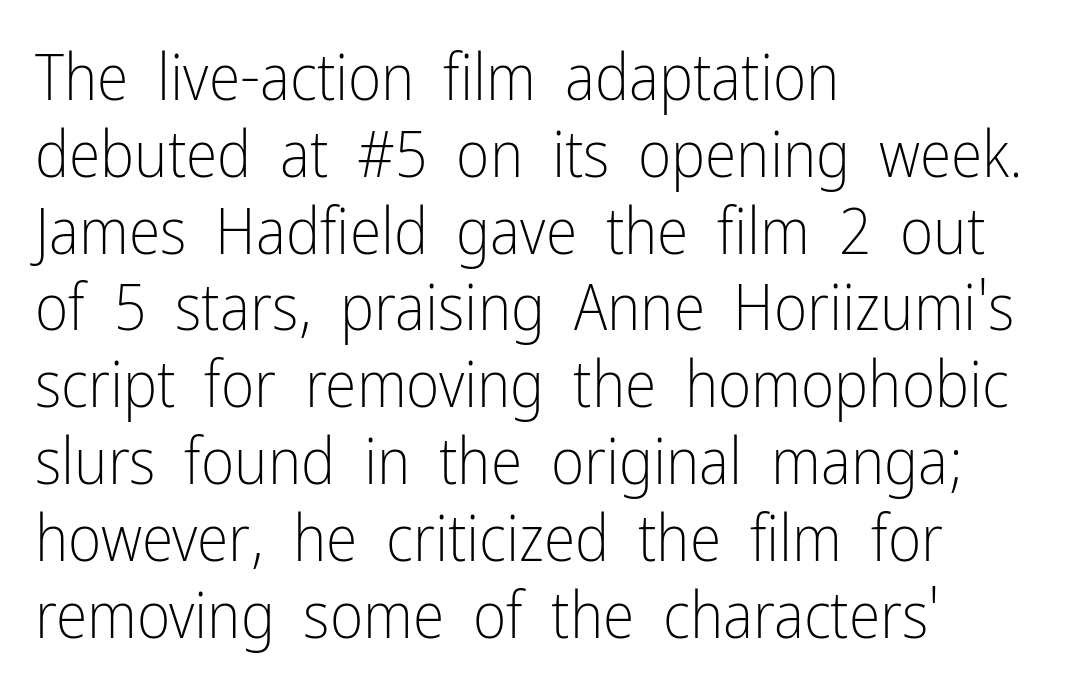
These lines are rendered in a variable-pitch font. Letters rest on an invisible, unmarked baseline. Notice how the stems are strictly vertical — no italics here. No extra tracking has been applied to these lines.
